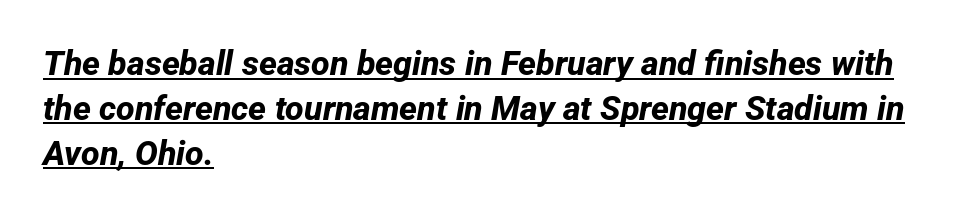
Q: Is the text bold? A: Yes.
Q: Is the typeface a serif or a sans-serif typeface? A: Sans-serif.
Q: Is the text underlined? A: Yes.
Q: How is the paragraph aligned? A: Left-aligned.
Q: Is the spacing between letters normal or unusually wide? A: Normal.
Q: Is the spacing between lines tight, normal or loose? A: Normal.
Q: Width (condensed, normal, or wide)? A: Normal.
Q: Stroke contrast? A: Low.
Q: x-height? A: Medium.
Q: Monospaced? A: No.
